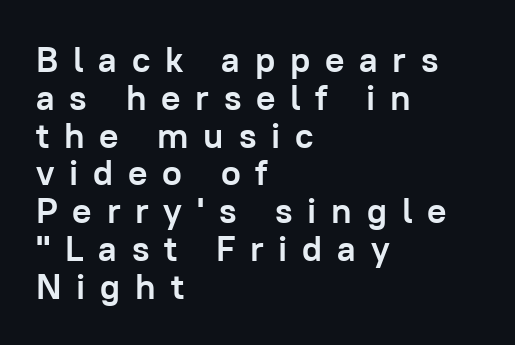
The image shows 36 px semibold sans-serif type, upright; set left-aligned, tight line spacing (1.05x), unusually wide letter spacing (+0.41 em), not underlined; low stroke contrast and a medium x-height.
